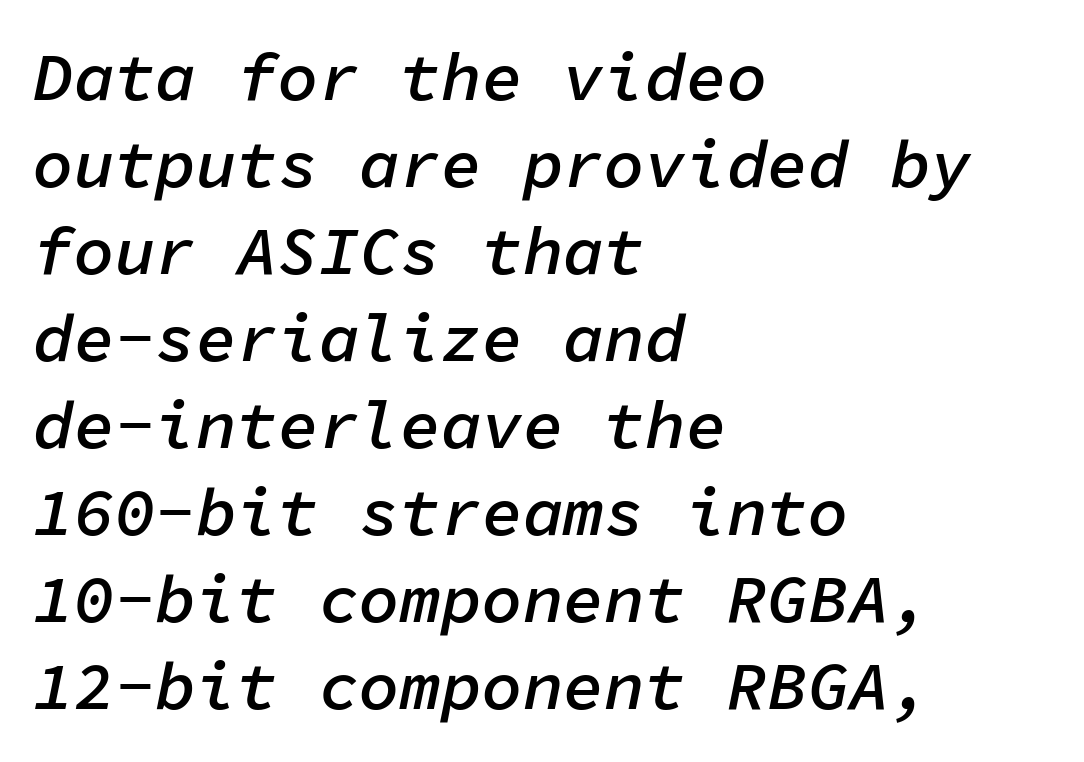
Q: Is the text bold? A: Semi-bold.
Q: Is the text italic (slanted)? A: Yes, it leans right by about 11 degrees.
Q: Is the text underlined? A: No.
Q: How is the paragraph aligned? A: Left-aligned.
Q: Is the spacing between letters normal or unusually wide? A: Normal.
Q: Is the spacing between lines tight, normal or loose? A: Normal.
Q: Width (condensed, normal, or wide)? A: Normal.
Q: Stroke contrast? A: Low.
Q: x-height? A: Medium.
Q: Monospaced? A: Yes.
